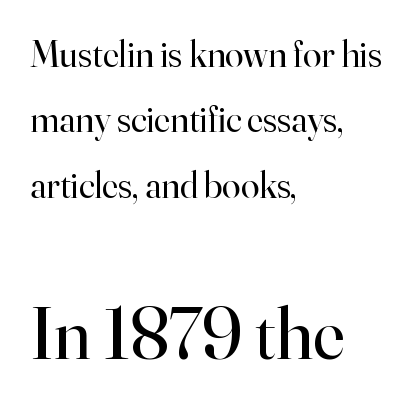
The typography opts for an upright posture over an oblique one. Note the varied advance widths — an 'i' is clearly narrower than an 'm'. The letterforms sit at book weight or below. Decoration check: the copy has no underline. Words appear dense and cohesive because spacing is normal. The font family rendered here belongs to the serif group.
